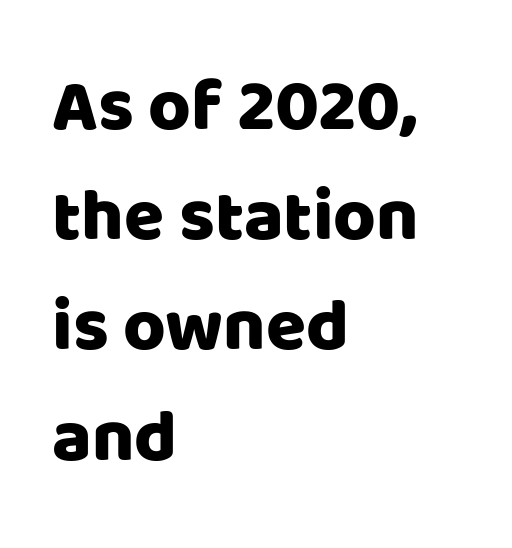
{"serif": "no", "italic": "no", "width": "normal", "stroke_contrast": "low", "x_height": "large", "monospaced": "no", "underline": "no", "align": "left", "line_spacing": "normal", "line_spacing_ratio": 1.51, "letter_spacing": "normal", "letter_spacing_em": 0.0, "glyph_px": 73}
